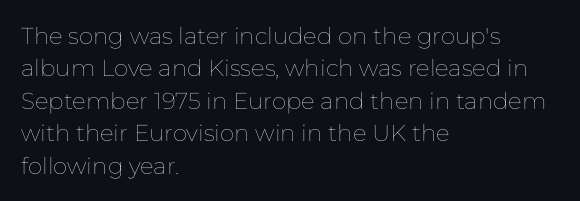
The image shows 23 px text type, upright; set left-aligned, normal line spacing (1.41x), normal letter spacing, not underlined.
